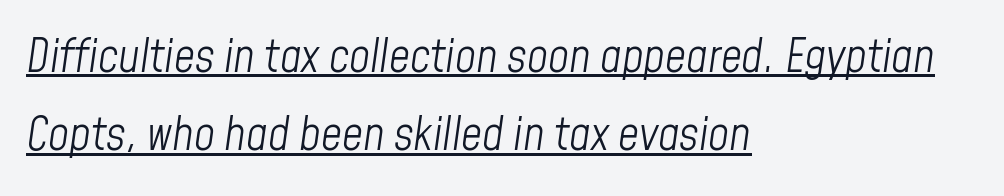
Characters follow at the spacing the type designer built in. One glance says typical: line gaps are just what's usual. Stroke thickness stays within the range of a standard reading face or lighter. There's an unmistakable incline to the writing here. Alignment: flush left. The sample's only ornament is a line tracing under the words.
